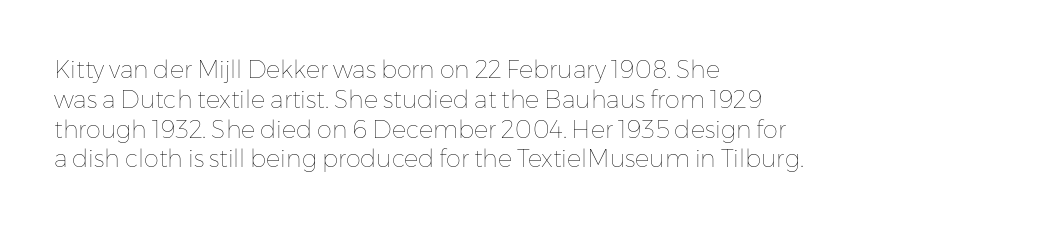
{"italic": "no", "bold": "no", "underline": "no", "align": "left", "line_spacing_ratio": 1.24, "letter_spacing": "normal", "letter_spacing_em": 0.0, "glyph_px": 24}
